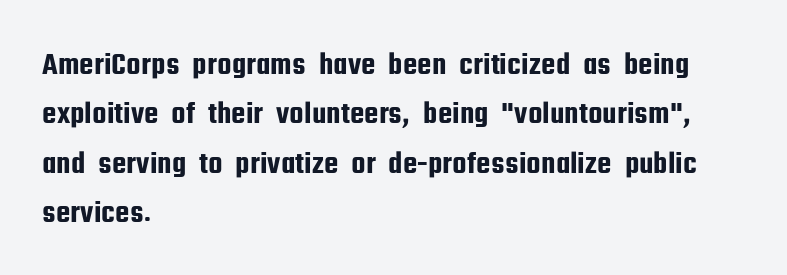
{"serif": "no", "italic": "no", "width": "condensed", "stroke_contrast": "low", "x_height": "medium", "monospaced": "no", "underline": "no", "align": "left", "line_spacing": "normal", "line_spacing_ratio": 1.54, "letter_spacing": "normal", "letter_spacing_em": 0.0, "glyph_px": 32}
